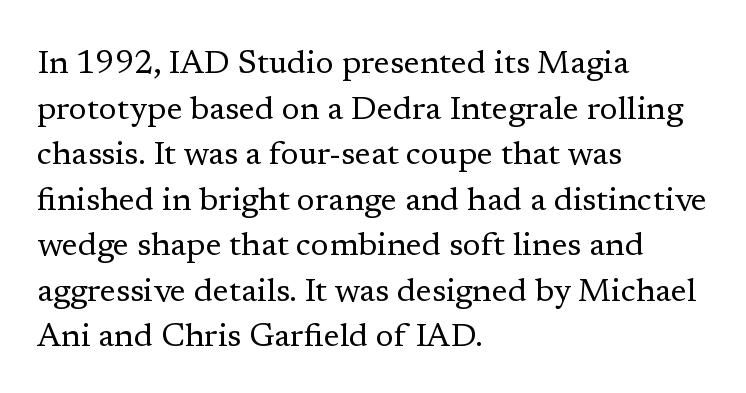
Do the characters align in a grid? No, the font is proportional. Vertically, the passage feels balanced, rows spaced as you'd expect. Nope, not italic — everything's standing straight. Unmarked baselines from the first word to the last.
